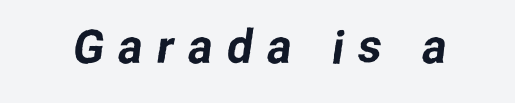
Q: Is the typeface a serif or a sans-serif typeface? A: Sans-serif.
Q: Is the text underlined? A: No.
Q: Is the spacing between letters normal or unusually wide? A: Unusually wide.
Q: Width (condensed, normal, or wide)? A: Normal.
Q: Stroke contrast? A: Low.
Q: x-height? A: Medium.
Q: Monospaced? A: No.
